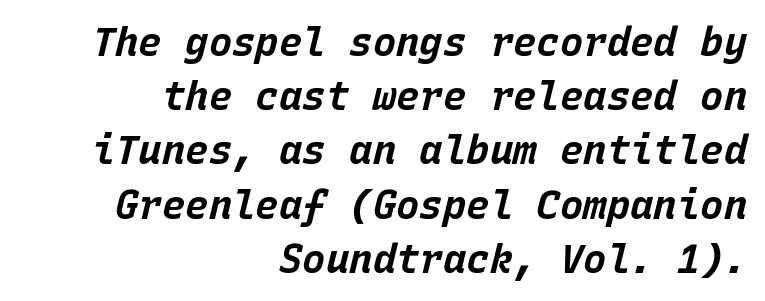
How would I describe the line gaps? Plain and ordinary. Honestly, the letter spacing is just normal — you wouldn't notice it. Here the designer chose a console-style face with uniform glyph widths. Line endings align vertically; line beginnings do not.
